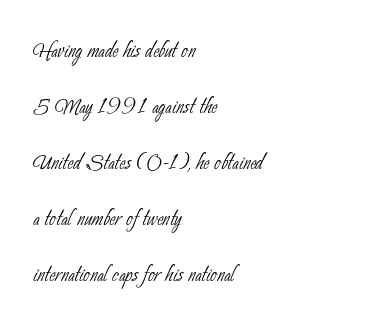
The image shows 29 px thin, condensed sans-serif type; set left-aligned, loose line spacing (1.93x), normal letter spacing, not underlined; low stroke contrast and a small x-height.
